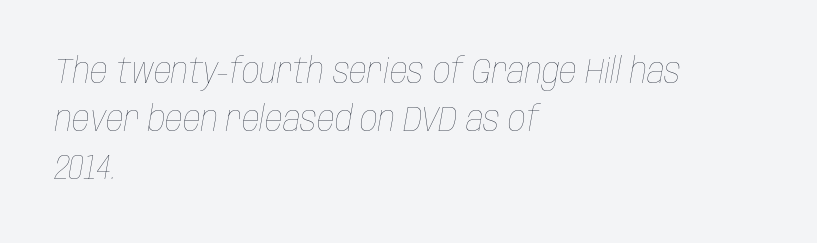
The image shows 35 px thin, condensed type, italic (leaning right); set left-aligned, normal line spacing (1.37x), normal letter spacing, not underlined; low stroke contrast and a large x-height.
